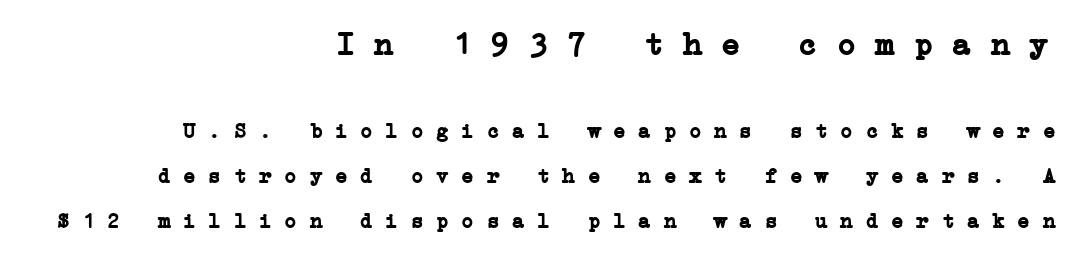
Q: Is the text bold? A: Yes.
Q: Is the typeface a serif or a sans-serif typeface? A: Serif.
Q: Is the text underlined? A: No.
Q: How is the paragraph aligned? A: Right-aligned.
Q: Is the spacing between letters normal or unusually wide? A: Normal.
Q: Is the spacing between lines tight, normal or loose? A: Loose.
Q: Which block of text is set in a larger size, the first (top) or the second (bottom)? A: The first (top) one.
Q: Width (condensed, normal, or wide)? A: Wide.
Q: Stroke contrast? A: Low.
Q: x-height? A: Medium.
Q: Monospaced? A: Yes.
